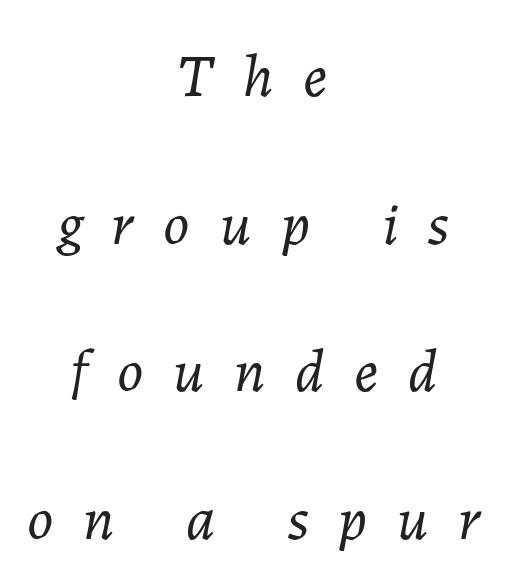
Q: Is the text bold? A: No.
Q: Is the text italic (slanted)? A: Yes, it leans right by about 7 degrees.
Q: Is the text underlined? A: No.
Q: How is the paragraph aligned? A: Centered.
Q: Is the spacing between letters normal or unusually wide? A: Unusually wide.
Q: Is the spacing between lines tight, normal or loose? A: Loose.
Q: Width (condensed, normal, or wide)? A: Normal.
Q: Stroke contrast? A: Low.
Q: x-height? A: Medium.
Q: Monospaced? A: No.
